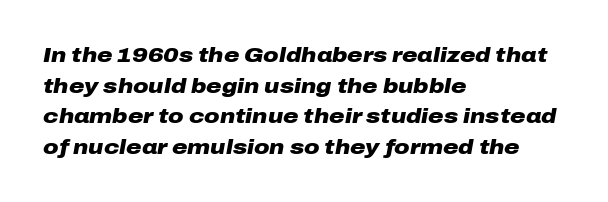
The image shows 21 px bold type, italic (leaning right); set left-aligned, normal line spacing (1.46x), normal letter spacing, not underlined.
